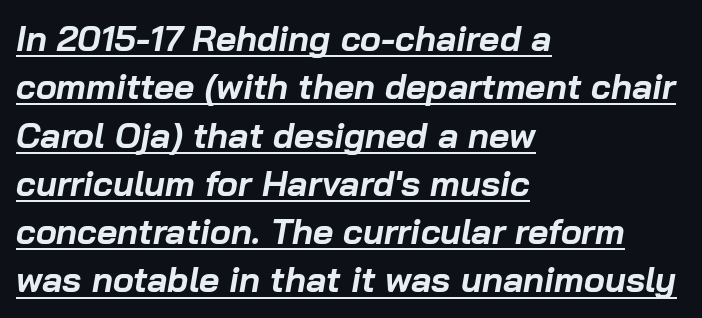
The image shows 35 px bold type, italic (leaning right); set left-aligned, normal line spacing (1.38x), normal letter spacing, underlined; low stroke contrast and a medium x-height.
